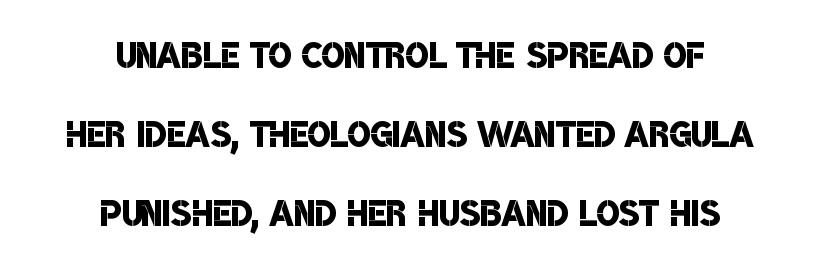
Firm but not heavy-handed strokes: this text is semibold. This rendering features lettering with no underline. The type family on display is of the sans-serif kind. The face used here is rendered with its standard letterfit. Here the designer chose a conventional face with non-uniform glyph widths. Evenly set lines give the paragraph a standard silhouette.
